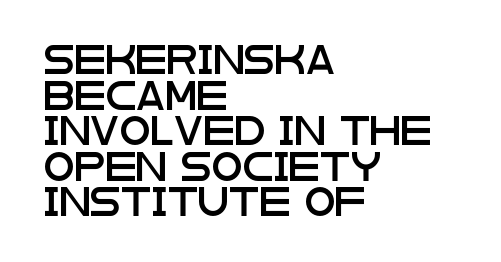
Descenders are the only things crossing below the line. Letter spacing: default. Students, observe: this is what conventionally led text looks like. You could not count columns in this text — the font is proportionally spaced. Short and long lines alike share a common starting point at left.
